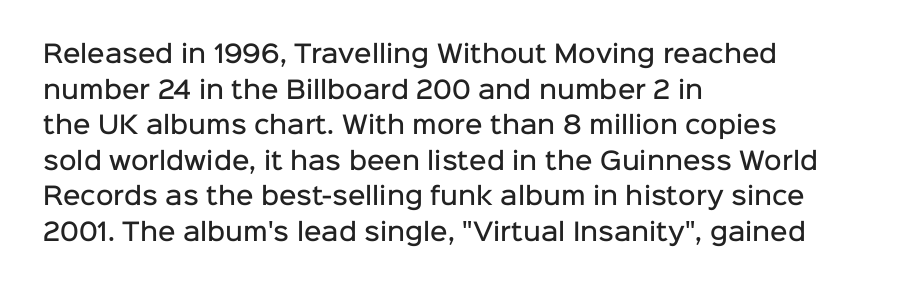
The image shows 24 px text type, upright; set left-aligned, normal line spacing (1.48x), normal letter spacing, not underlined.
